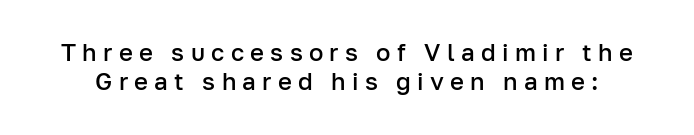
Q: Is the text bold? A: Semi-bold.
Q: Is the text italic (slanted)? A: No, it is upright.
Q: Is the text underlined? A: No.
Q: Is the spacing between letters normal or unusually wide? A: Unusually wide.
